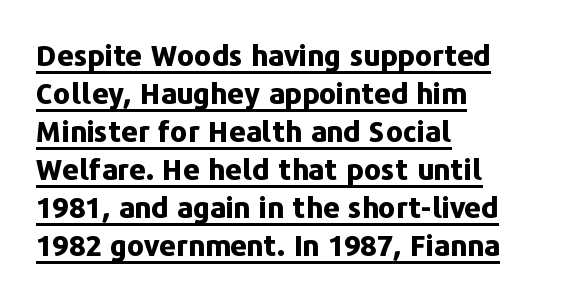
Q: Is the text bold? A: Yes.
Q: Is the text italic (slanted)? A: No, it is upright.
Q: Is the typeface a serif or a sans-serif typeface? A: Sans-serif.
Q: Is the text underlined? A: Yes.
Q: How is the paragraph aligned? A: Left-aligned.
Q: Is the spacing between letters normal or unusually wide? A: Normal.
Q: Is the spacing between lines tight, normal or loose? A: Normal.
Q: Width (condensed, normal, or wide)? A: Normal.
Q: Stroke contrast? A: Low.
Q: x-height? A: Medium.
Q: Monospaced? A: No.
